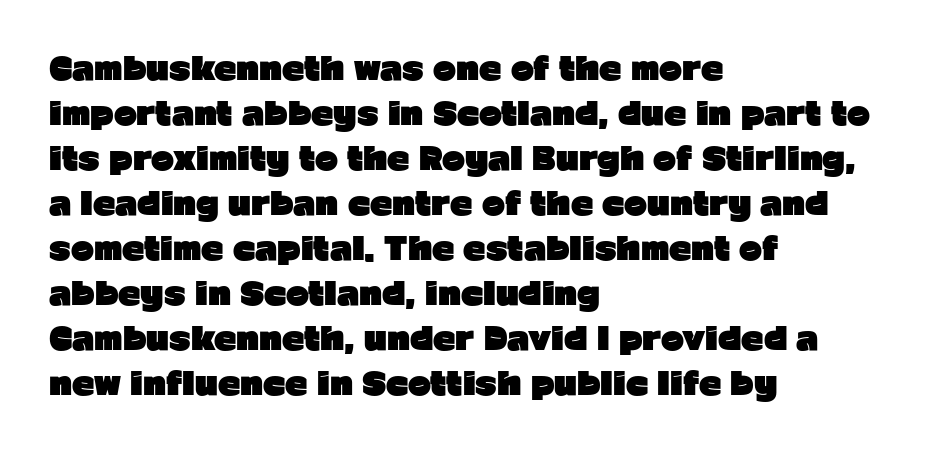
The specimen omits any rule beneath the text block's lines. Its strokes are broad and dark, the hallmark of bold type. Typeset ragged right — the left edge is the straight one. The letters advance in unequal steps, a hallmark of proportional type.
